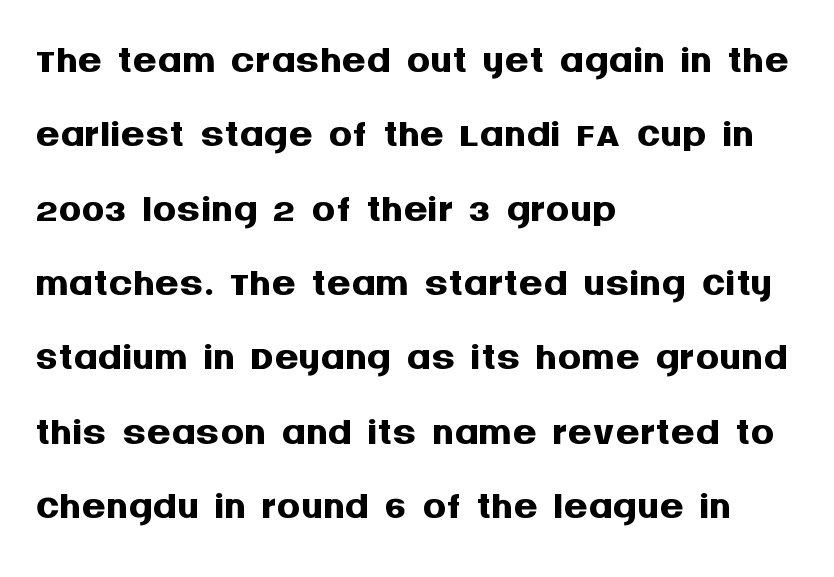
The passage shown has conventional tracking throughout. In terms of posture, this sample is upright. Looks like regular typesetting: each glyph gets only the width it needs. The passage shown is typeset with a sans-serif family.
